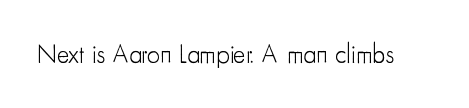
The image shows 26 px text type, upright; set normal letter spacing, not underlined.
